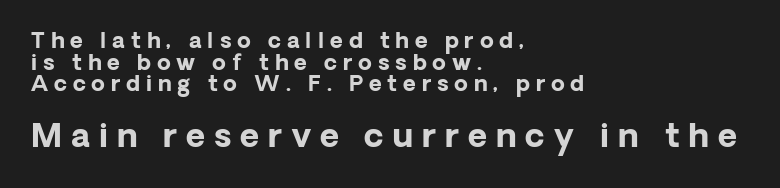
Q: Is the text bold? A: Yes.
Q: Is the text italic (slanted)? A: No, it is upright.
Q: Is the typeface a serif or a sans-serif typeface? A: Sans-serif.
Q: Is the text underlined? A: No.
Q: How is the paragraph aligned? A: Left-aligned.
Q: Is the spacing between letters normal or unusually wide? A: Unusually wide.
Q: Is the spacing between lines tight, normal or loose? A: Tight.
Q: Which block of text is set in a larger size, the first (top) or the second (bottom)? A: The second (bottom) one.
Q: Width (condensed, normal, or wide)? A: Normal.
Q: Stroke contrast? A: Low.
Q: x-height? A: Medium.
Q: Monospaced? A: No.
